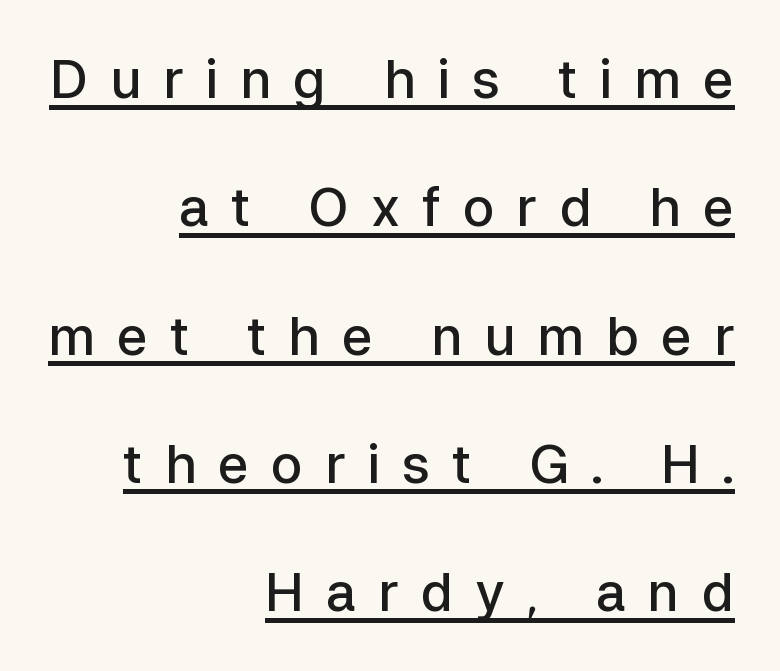
Q: Is the text bold? A: Semi-bold.
Q: Is the text italic (slanted)? A: No, it is upright.
Q: Is the typeface a serif or a sans-serif typeface? A: Sans-serif.
Q: Is the text underlined? A: Yes.
Q: How is the paragraph aligned? A: Right-aligned.
Q: Is the spacing between letters normal or unusually wide? A: Unusually wide.
Q: Is the spacing between lines tight, normal or loose? A: Loose.
Q: Width (condensed, normal, or wide)? A: Normal.
Q: Stroke contrast? A: Low.
Q: x-height? A: Medium.
Q: Monospaced? A: No.
